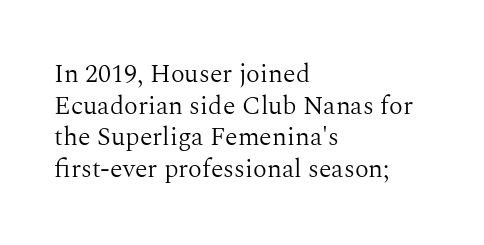
The image shows 26 px text type, upright; set left-aligned, line spacing 1.22x, normal letter spacing, not underlined.
